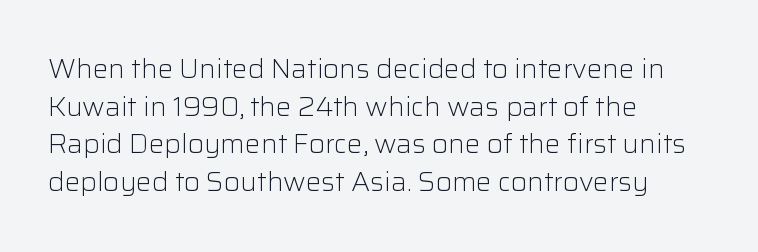
{"italic": "no", "bold": "no", "underline": "no", "align": "left", "line_spacing": "normal", "line_spacing_ratio": 1.45, "letter_spacing": "normal", "letter_spacing_em": 0.0, "glyph_px": 26}
